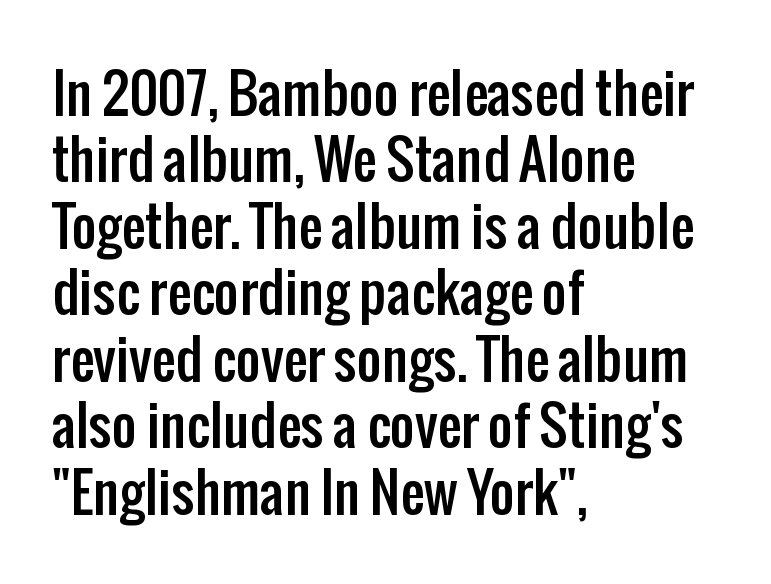
{"serif": "no", "italic": "no", "width": "condensed", "stroke_contrast": "low", "x_height": "medium", "monospaced": "no", "underline": "no", "align": "left", "line_spacing_ratio": 1.23, "letter_spacing": "normal", "letter_spacing_em": 0.0, "glyph_px": 54}
